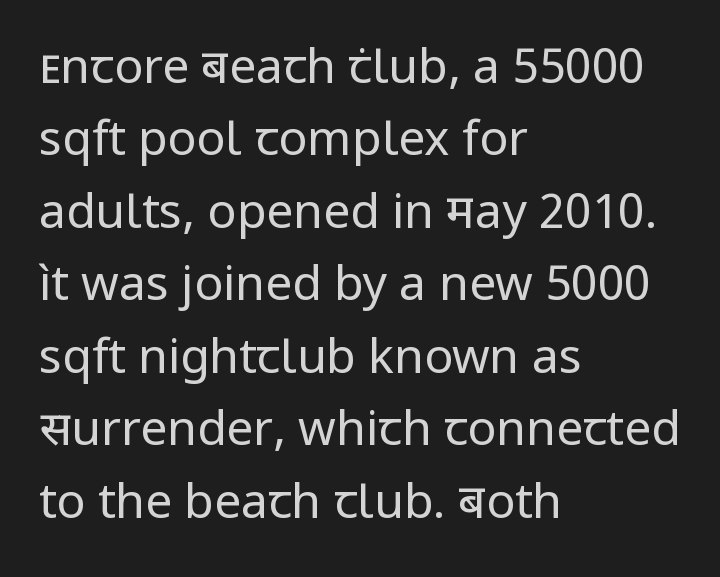
Stroke mass is kept to a normal reading level or below. This is the regular roman posture of the typeface. Leading: standard. Caption: standard tracking, unaltered. A classic flush-left, rag-right setting is used for this passage.
